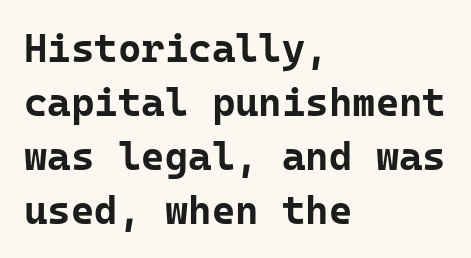
The image shows 40 px bold sans-serif type, upright, monospaced; set left-aligned, normal line spacing (1.35x), normal letter spacing, not underlined; low stroke contrast and a medium x-height.
